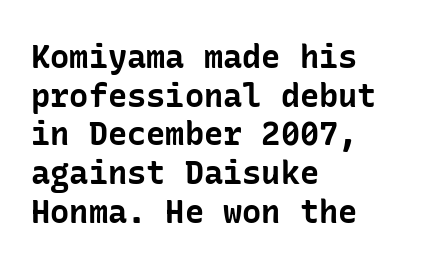
Q: Is the text bold? A: Yes.
Q: Is the text italic (slanted)? A: No, it is upright.
Q: Is the typeface a serif or a sans-serif typeface? A: Sans-serif.
Q: Is the text underlined? A: No.
Q: How is the paragraph aligned? A: Left-aligned.
Q: Is the spacing between letters normal or unusually wide? A: Normal.
Q: Width (condensed, normal, or wide)? A: Normal.
Q: Stroke contrast? A: Low.
Q: x-height? A: Medium.
